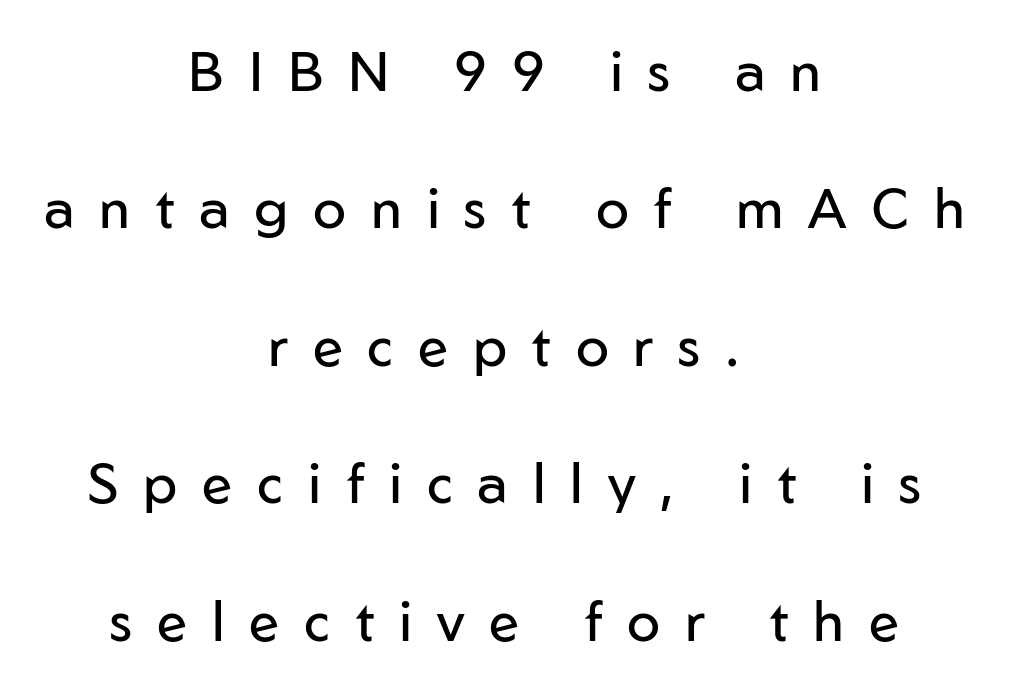
The image shows 55 px regular-weight sans-serif type, upright; set centered, loose line spacing (2.5x), unusually wide letter spacing (+0.45 em), not underlined; low stroke contrast and a medium x-height.
